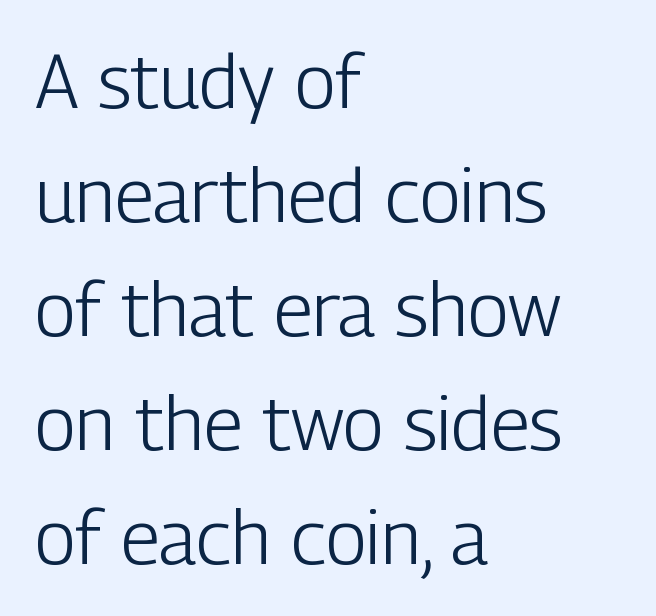
The image shows 75 px light, condensed sans-serif type, upright; set left-aligned, normal line spacing (1.52x), normal letter spacing, not underlined; low stroke contrast and a medium x-height.
